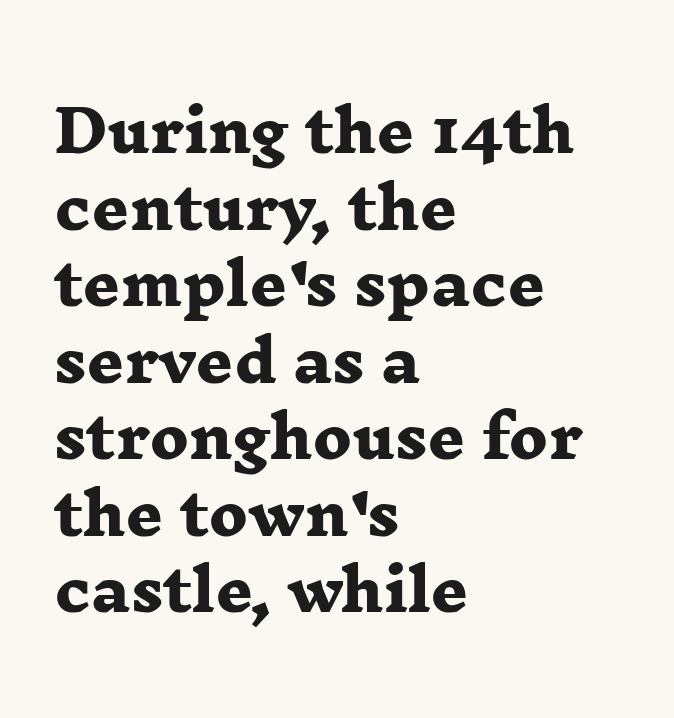
The image shows 58 px heavy, wide serif type; set left-aligned, normal line spacing (1.32x), normal letter spacing, not underlined; low stroke contrast and a medium x-height.
